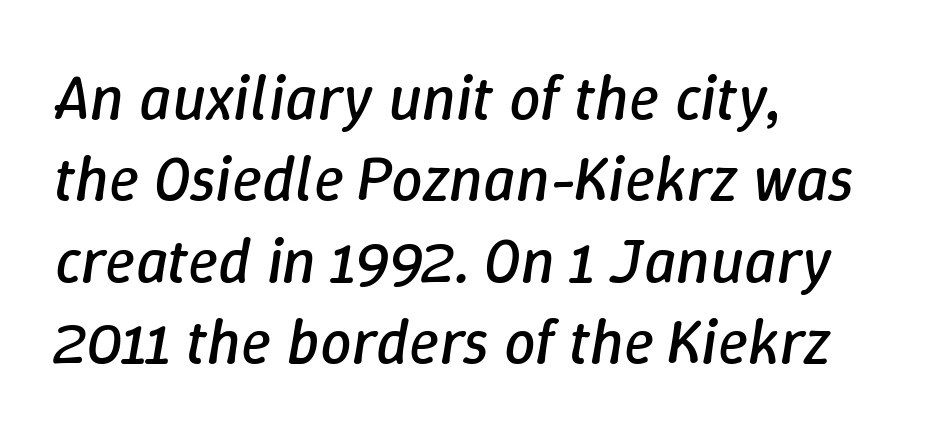
The lines are quadded left. Is this a heavy cut? Hardly; it is regular or lighter. There is no visible air inserted between adjacent glyphs. The lettering tilts uniformly, giving the passage an italic look.
